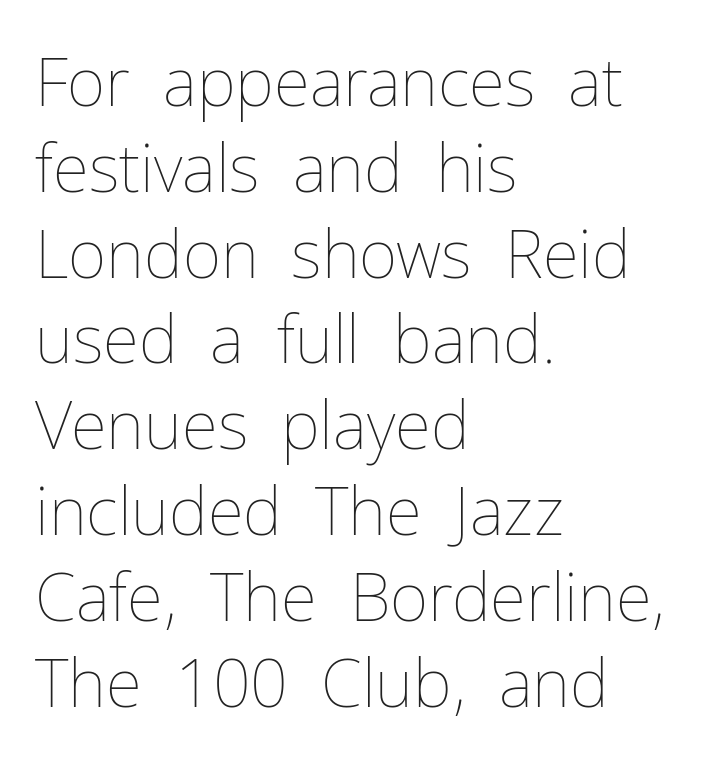
Q: Is the text bold? A: No.
Q: Is the text italic (slanted)? A: No, it is upright.
Q: Is the text underlined? A: No.
Q: How is the paragraph aligned? A: Left-aligned.
Q: Is the spacing between letters normal or unusually wide? A: Normal.
Q: Is the spacing between lines tight, normal or loose? A: Normal.
Q: Width (condensed, normal, or wide)? A: Normal.
Q: Stroke contrast? A: Low.
Q: x-height? A: Medium.
Q: Monospaced? A: No.
